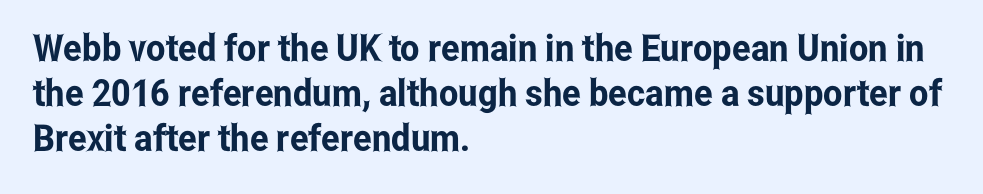
Q: Is the text italic (slanted)? A: No, it is upright.
Q: Is the typeface a serif or a sans-serif typeface? A: Sans-serif.
Q: Is the text underlined? A: No.
Q: How is the paragraph aligned? A: Left-aligned.
Q: Is the spacing between letters normal or unusually wide? A: Normal.
Q: Width (condensed, normal, or wide)? A: Condensed.
Q: Stroke contrast? A: Low.
Q: x-height? A: Medium.
Q: Monospaced? A: No.
